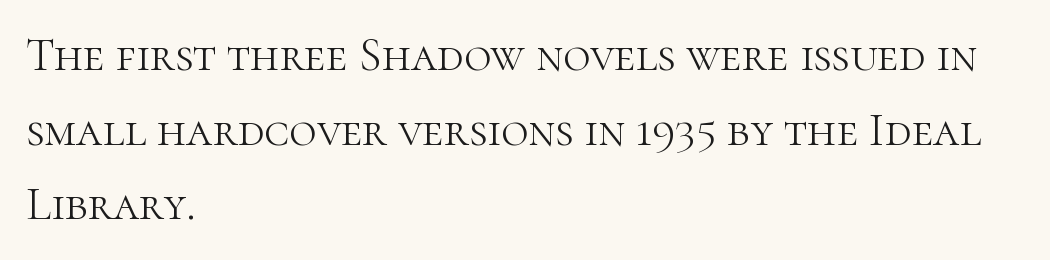
Q: Is the text bold? A: No.
Q: Is the text italic (slanted)? A: No, it is upright.
Q: Is the typeface a serif or a sans-serif typeface? A: Serif.
Q: Is the text underlined? A: No.
Q: How is the paragraph aligned? A: Left-aligned.
Q: Is the spacing between letters normal or unusually wide? A: Normal.
Q: Is the spacing between lines tight, normal or loose? A: Normal.
Q: Width (condensed, normal, or wide)? A: Normal.
Q: Stroke contrast? A: High.
Q: x-height? A: Medium.
Q: Monospaced? A: No.
